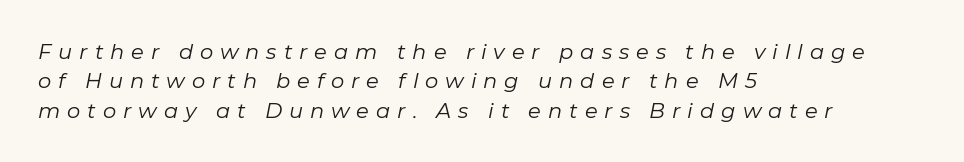
Clear beneath every line of the passage. These lines stack with their left ends in a neat column. Reading down the column, the eye jumps a familiar distance to each next line. Honestly, the letter spacing is so wide it's the main thing you notice. The weight would be labelled regular, book, light, or lighter still. A typesetter would mark this as italic.
